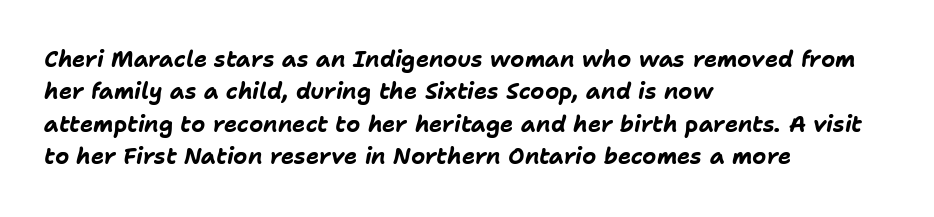
Q: Is the text bold? A: Yes.
Q: Is the text italic (slanted)? A: Yes, it leans right by about 11 degrees.
Q: Is the text underlined? A: No.
Q: How is the paragraph aligned? A: Left-aligned.
Q: Is the spacing between letters normal or unusually wide? A: Normal.
Q: Is the spacing between lines tight, normal or loose? A: Normal.
